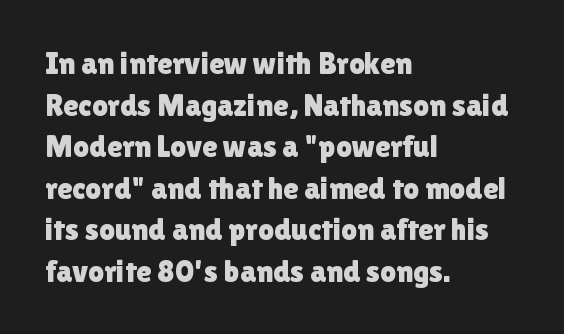
Q: Is the text italic (slanted)? A: No, it is upright.
Q: Is the typeface a serif or a sans-serif typeface? A: Sans-serif.
Q: Is the text underlined? A: No.
Q: How is the paragraph aligned? A: Left-aligned.
Q: Is the spacing between letters normal or unusually wide? A: Normal.
Q: Is the spacing between lines tight, normal or loose? A: Normal.
Q: Width (condensed, normal, or wide)? A: Normal.
Q: x-height? A: Medium.
Q: Monospaced? A: No.
